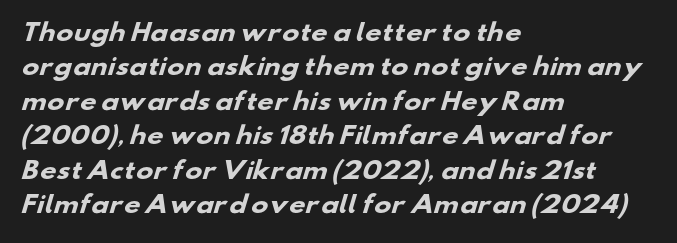
The image shows 23 px bold type; set left-aligned, normal line spacing (1.5x), normal letter spacing, not underlined.
